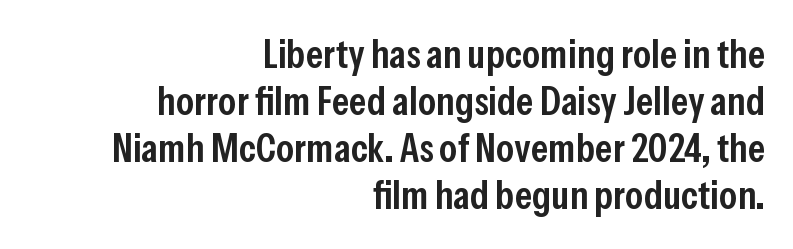
Q: Is the text bold? A: Semi-bold.
Q: Is the text italic (slanted)? A: No, it is upright.
Q: Is the typeface a serif or a sans-serif typeface? A: Sans-serif.
Q: Is the text underlined? A: No.
Q: How is the paragraph aligned? A: Right-aligned.
Q: Is the spacing between letters normal or unusually wide? A: Normal.
Q: Is the spacing between lines tight, normal or loose? A: Tight.
Q: Width (condensed, normal, or wide)? A: Condensed.
Q: Stroke contrast? A: Low.
Q: x-height? A: Medium.
Q: Monospaced? A: No.
